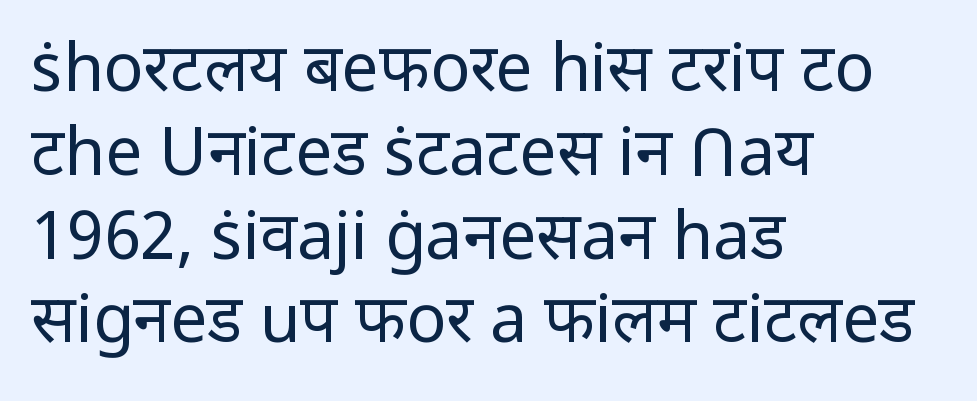
Q: Is the text bold? A: No.
Q: Is the text italic (slanted)? A: No, it is upright.
Q: Is the typeface a serif or a sans-serif typeface? A: Sans-serif.
Q: Is the text underlined? A: No.
Q: How is the paragraph aligned? A: Left-aligned.
Q: Is the spacing between letters normal or unusually wide? A: Normal.
Q: Is the spacing between lines tight, normal or loose? A: Normal.
Q: Width (condensed, normal, or wide)? A: Normal.
Q: Stroke contrast? A: Low.
Q: x-height? A: Medium.
Q: Monospaced? A: No.
